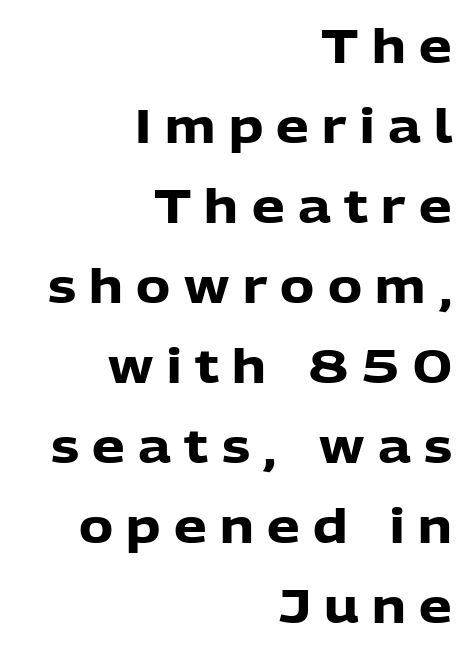
{"serif": "no", "italic": "no", "bold": "yes", "weight": "heavy", "width": "normal", "stroke_contrast": "low", "x_height": "medium", "monospaced": "no", "underline": "no", "align": "right", "line_spacing_ratio": 1.74, "letter_spacing": "wide", "letter_spacing_em": 0.29, "glyph_px": 46}
